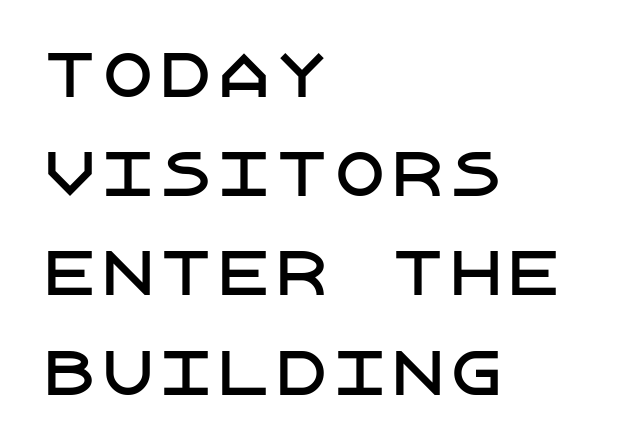
The image shows 58 px sans-serif type, upright; set left-aligned, line spacing 1.71x, normal letter spacing, not underlined; low stroke contrast and a large x-height.
